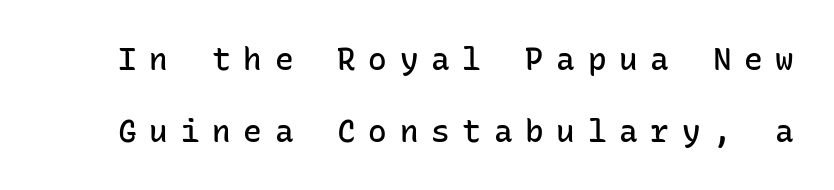
The image shows 31 px semibold sans-serif type, upright, monospaced; set loose line spacing (2.32x), unusually wide letter spacing (+0.41 em), not underlined; low stroke contrast and a medium x-height.
